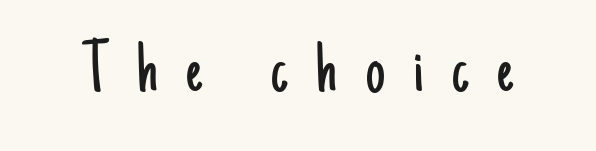
Here the designer chose a conventional face with non-uniform glyph widths. Posture: upright roman. What kind of face is this? One without serifs — a sans. Bare-footed words on every line.
